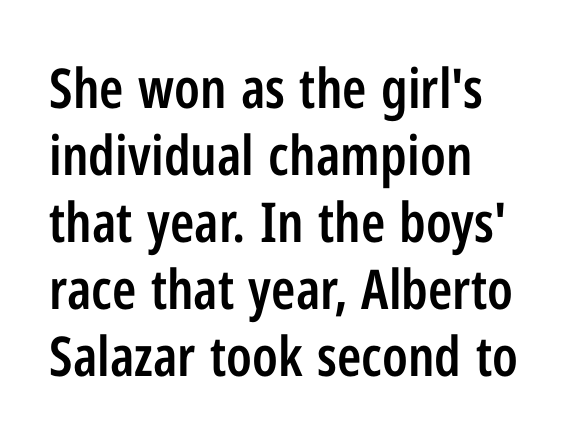
Q: Is the text bold? A: Semi-bold.
Q: Is the text italic (slanted)? A: No, it is upright.
Q: Is the typeface a serif or a sans-serif typeface? A: Sans-serif.
Q: Is the text underlined? A: No.
Q: How is the paragraph aligned? A: Left-aligned.
Q: Is the spacing between letters normal or unusually wide? A: Normal.
Q: Width (condensed, normal, or wide)? A: Condensed.
Q: Stroke contrast? A: Low.
Q: x-height? A: Medium.
Q: Monospaced? A: No.
